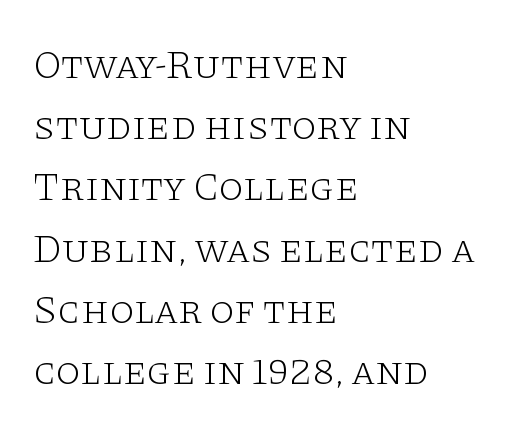
Leftover space on each line is placed entirely after the last word. Observe the serifs anchoring each vertical stroke in this sample. Notice how the stems are strictly vertical — no italics here. Vertically, the passage feels balanced, rows spaced as you'd expect. Each row of text sits above clean, open space.
